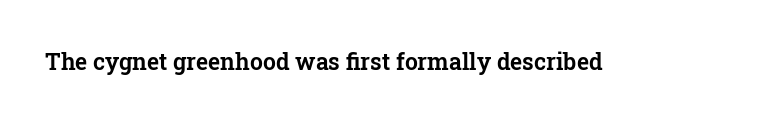
The image shows 23 px text type, upright; set normal letter spacing, not underlined.
